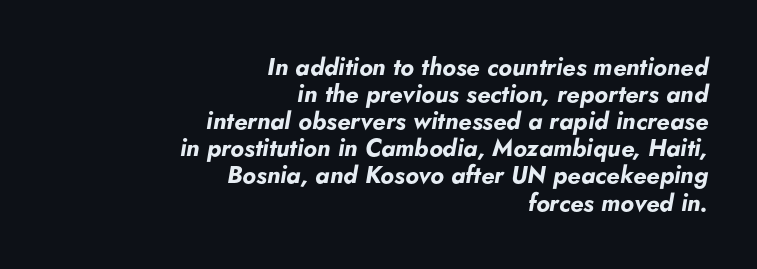
The image shows 24 px bold type, italic (leaning right); set right-aligned, tight line spacing (1.13x), normal letter spacing, not underlined.
